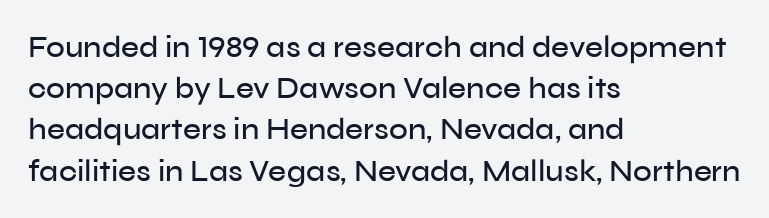
{"serif": "no", "italic": "no", "width": "normal", "stroke_contrast": "low", "x_height": "medium", "monospaced": "no", "underline": "no", "align": "left", "line_spacing": "normal", "line_spacing_ratio": 1.33, "letter_spacing": "normal", "letter_spacing_em": 0.0, "glyph_px": 31}
